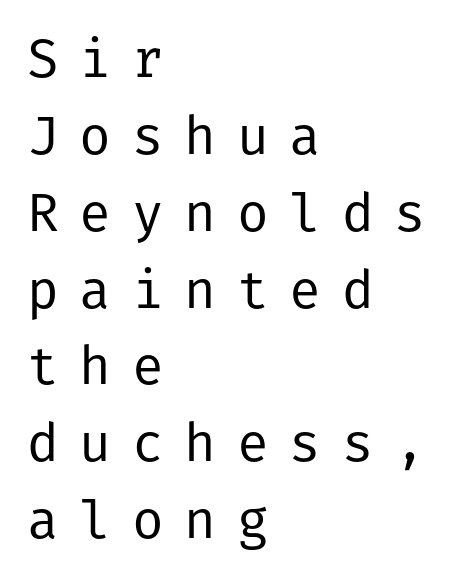
{"serif": "no", "italic": "no", "bold": "no", "weight": "regular", "width": "normal", "stroke_contrast": "low", "x_height": "medium", "underline": "no", "align": "left", "line_spacing": "normal", "line_spacing_ratio": 1.45, "letter_spacing": "wide", "letter_spacing_em": 0.39, "glyph_px": 53}
